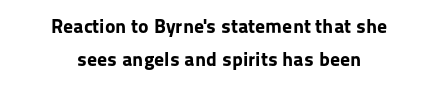
Q: Is the text bold? A: Yes.
Q: Is the text italic (slanted)? A: No, it is upright.
Q: Is the text underlined? A: No.
Q: How is the paragraph aligned? A: Centered.
Q: Is the spacing between letters normal or unusually wide? A: Normal.
Q: Is the spacing between lines tight, normal or loose? A: Normal.
